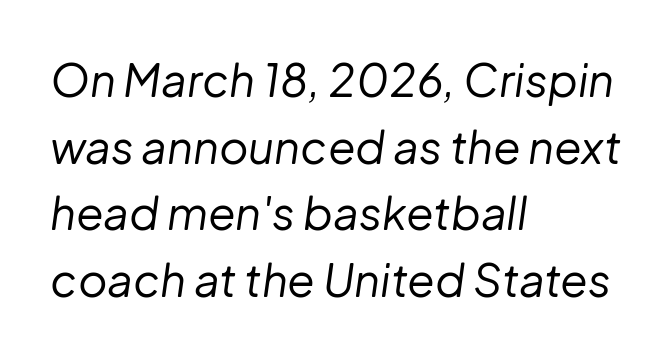
A typesetter would call this proportional, since set widths differ per character. Stems here are at most as thick as an everyday book face. When letters slant like this, we call the style italic. Nobody drew a line under any word here. Standard letterfit; no display-style spreading of the glyphs.
